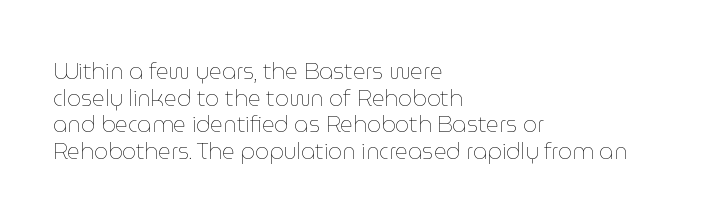
The face used here is rendered with its standard letterfit. The rag falls on the right side of this text block. The typeface has the unassuming heft of standard copy or less. Italic: no, the glyphs are upright roman.
